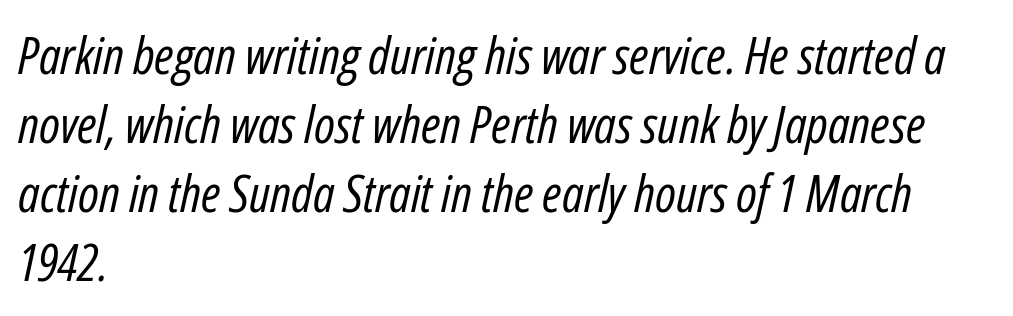
This is oblique type, the kind used for emphasis or titles. Looks like regular typesetting: each glyph gets only the width it needs. A clean baseline with only descenders dipping below it. The line texture is even and compact thanks to regular tracking.
